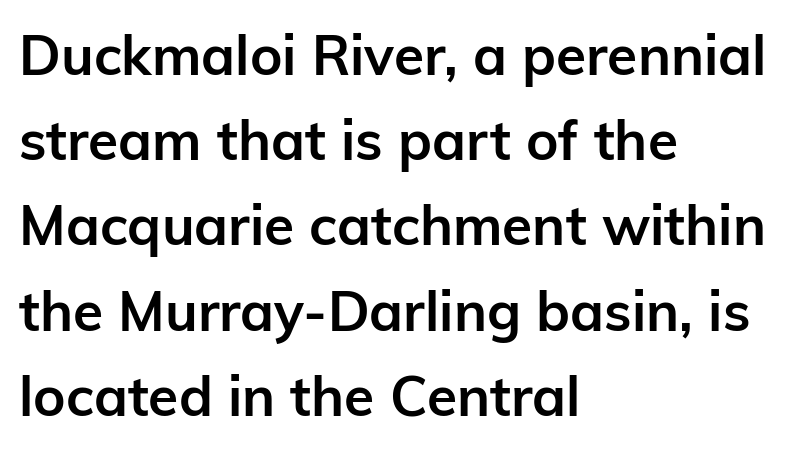
Is there any slant? The stems are plumb. Weight: bold. Letter spacing: default. Does the copy run flush right? No — it runs flush left. You could not count columns in this text — the font is proportionally spaced.
